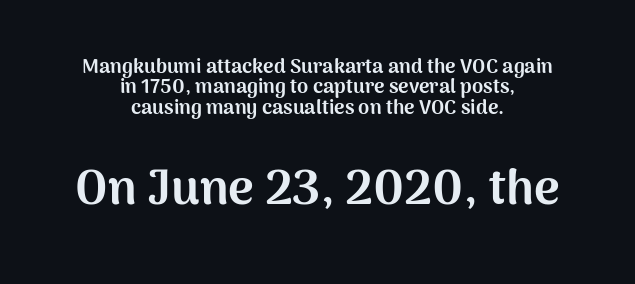
{"serif": "no", "italic": "no", "bold": "yes", "weight": "bold", "width": "normal", "stroke_contrast": "medium", "x_height": "medium", "monospaced": "no", "underline": "no", "align": "center", "line_spacing": "tight", "line_spacing_ratio": 1.02, "letter_spacing": "normal", "letter_spacing_em": 0.0, "larger_block": "second", "size_ratio": 2.45, "glyph_px": 49}
